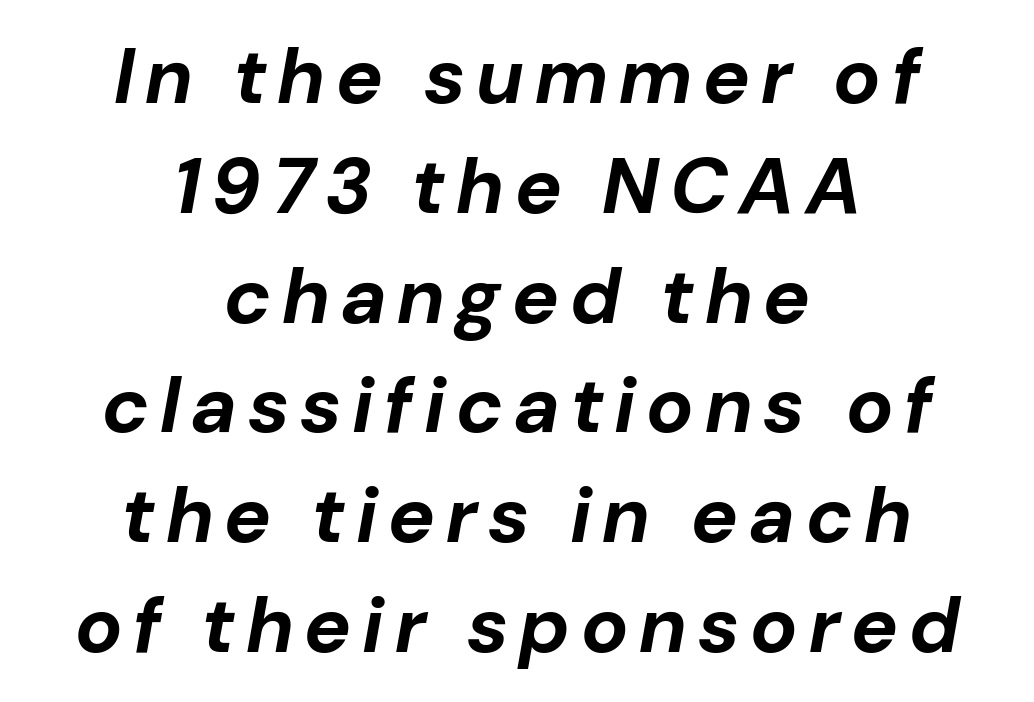
Each letter keeps its own natural width here, so spacing adapts to shape. Glance below the letters and you will spot only blank space. The lines are quadded center. A dark, heavy texture on the line: the type is bold. Leading: standard. Italic: yes, the glyphs are oblique.
